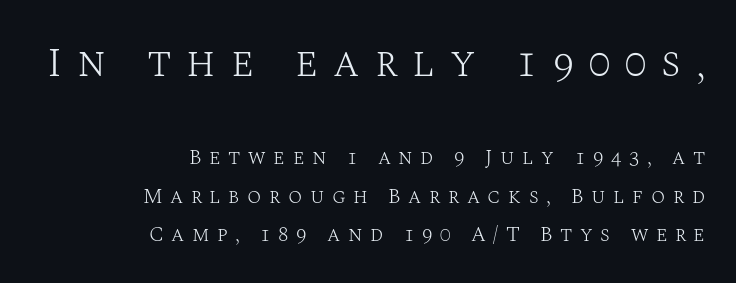
Check where the strokes stop: tiny serifs finish them off. The emphasis by scale lands on block number one, above. Descender tails drop into unmarked territory. In terms of posture, this sample is upright. The letters look calm and open, with moderate or lighter stems.
